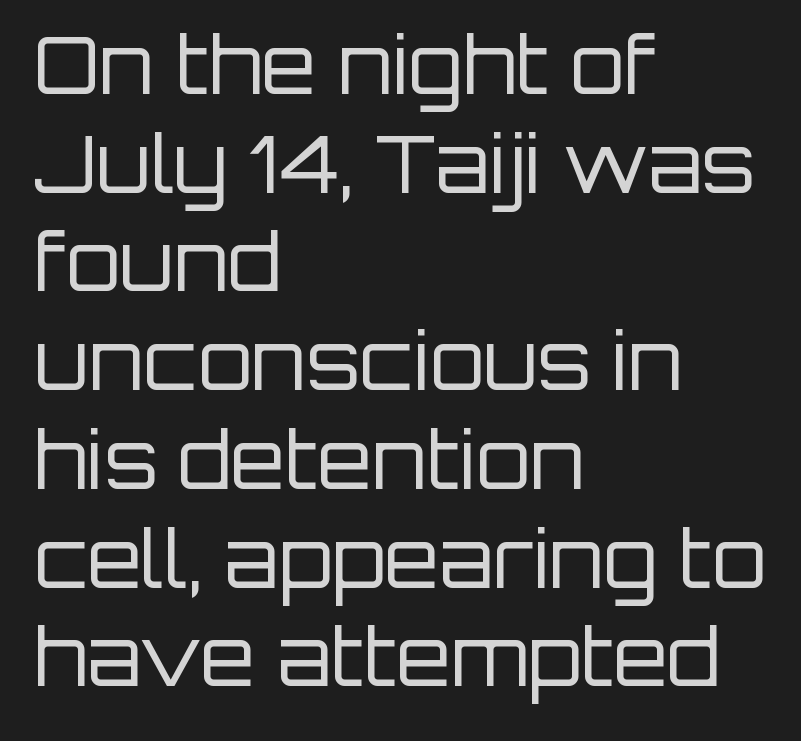
The image shows 79 px regular-weight sans-serif type, upright; set left-aligned, normal line spacing (1.25x), normal letter spacing, not underlined; low stroke contrast and a large x-height.
